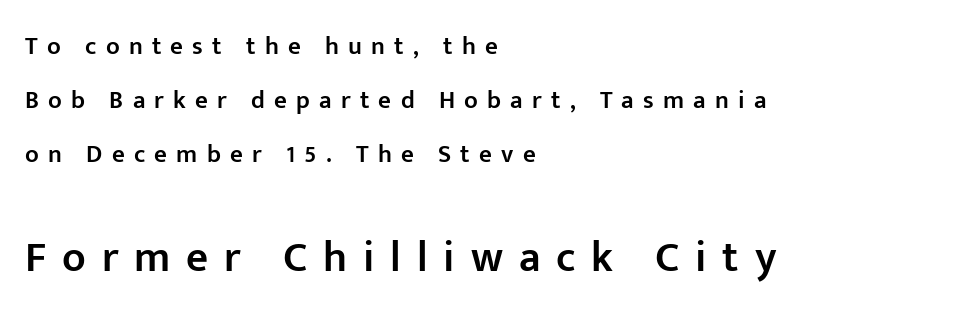
This sample has the flowing, uneven cadence of proportional lettering. Posture: straight, roman, zero tilt. The passage shown is semibold, sitting just below true bold. In CSS terms this would be text-align: left. Does the bottom block carry the larger type? Yes, it does. The letters are spread apart with noticeably loose tracking.
